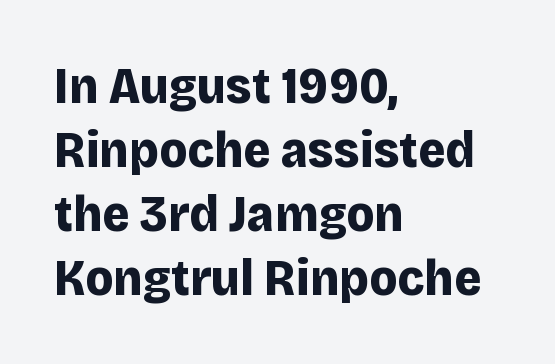
The image shows 52 px bold sans-serif type, upright; set left-aligned, line spacing 1.23x, normal letter spacing, not underlined; low stroke contrast and a large x-height.
